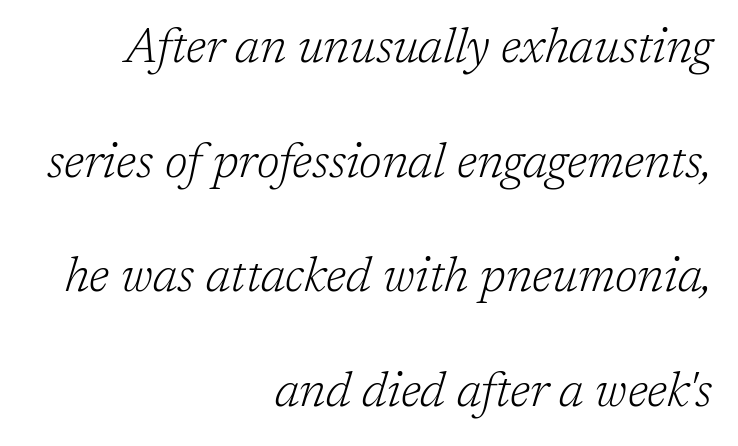
The image shows 48 px light serif type, italic (leaning right); set right-aligned, loose line spacing (2.39x), normal letter spacing, not underlined; low stroke contrast and a medium x-height.
